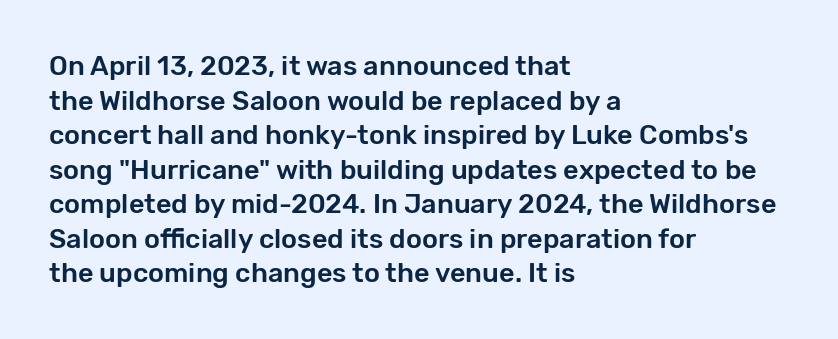
Q: Is the text italic (slanted)? A: No, it is upright.
Q: Is the text underlined? A: No.
Q: How is the paragraph aligned? A: Left-aligned.
Q: Is the spacing between letters normal or unusually wide? A: Normal.
Q: Is the spacing between lines tight, normal or loose? A: Normal.
